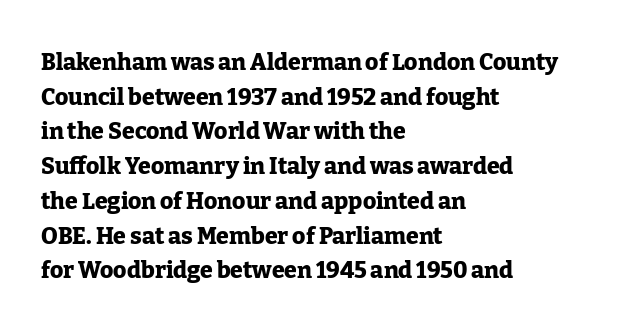
The image shows 23 px bold type, upright; set left-aligned, normal line spacing (1.51x), normal letter spacing, not underlined.
